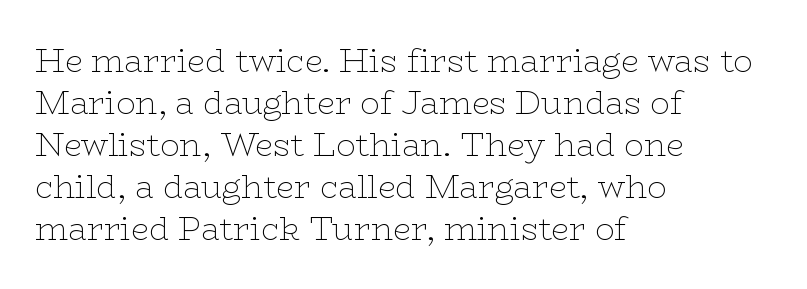
{"serif": "yes", "italic": "no", "bold": "no", "weight": "thin", "width": "wide", "stroke_contrast": "low", "x_height": "medium", "monospaced": "no", "underline": "no", "align": "left", "line_spacing": "normal", "line_spacing_ratio": 1.31, "letter_spacing": "normal", "letter_spacing_em": 0.0, "glyph_px": 32}
